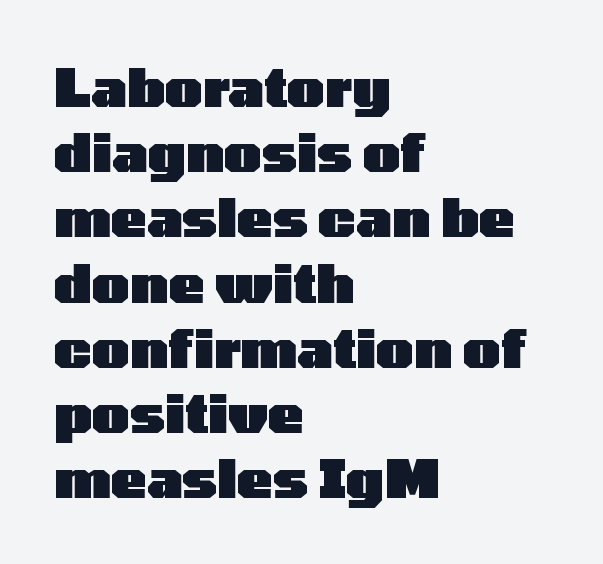
The image shows 53 px heavy, wide sans-serif type, upright; set left-aligned, line spacing 1.23x, normal letter spacing, not underlined; low stroke contrast and a medium x-height.
